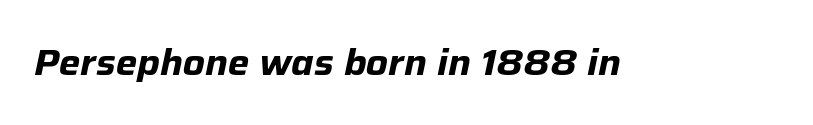
The face used here has a pronounced slope to its letters. These lines keep a tight, regular rhythm from letter to letter. Anything drawn beneath the words? Only blank space. The characters look thick and weighty, a clear bold.
